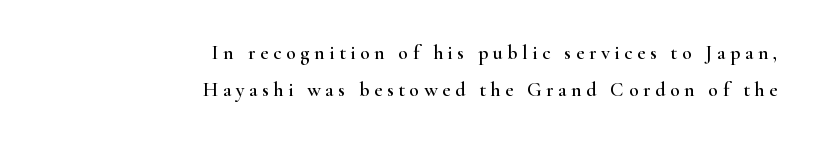
The image shows 20 px text type, upright; set right-aligned, line spacing 1.87x, unusually wide letter spacing (+0.23 em), not underlined.
